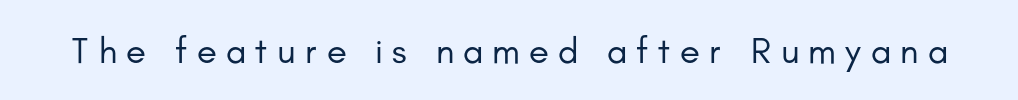
Is there any slant? The stems are plumb. Spacing verdict: proportional, widths tailored to each character. Is this a sans? Yes — the strokes have no serifs. A clean baseline with only descenders dipping below it.
